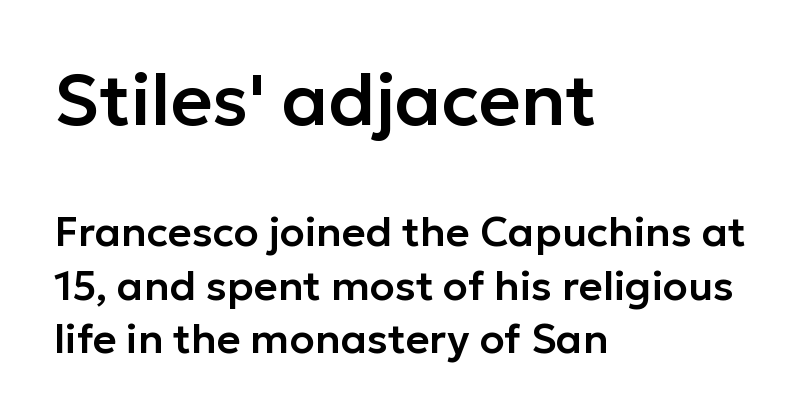
Typeset ragged right — the left edge is the straight one. Examine the stroke ends and you'll find no serifs. Character size in the leading block exceeds that of the trailing block. A typesetter would call this leading conventional body-copy spacing. Is this a fixed-width face? No — the glyphs have proportional, varying widths. This sample uses an upright cut, with every glyph sitting square on the baseline.
